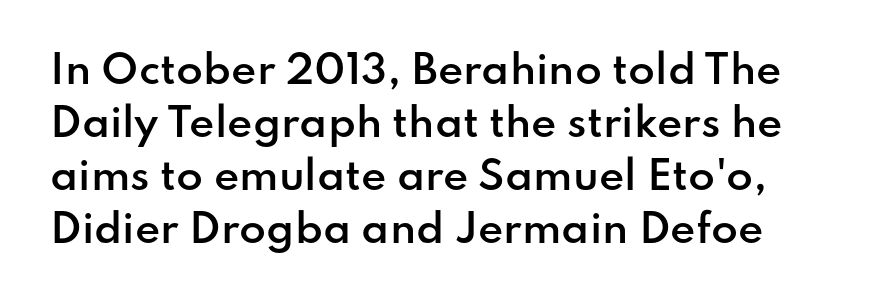
Q: Is the text bold? A: Semi-bold.
Q: Is the text italic (slanted)? A: No, it is upright.
Q: Is the typeface a serif or a sans-serif typeface? A: Sans-serif.
Q: Is the text underlined? A: No.
Q: Is the spacing between letters normal or unusually wide? A: Normal.
Q: Is the spacing between lines tight, normal or loose? A: Normal.
Q: Width (condensed, normal, or wide)? A: Normal.
Q: Stroke contrast? A: Low.
Q: x-height? A: Small.
Q: Monospaced? A: No.
